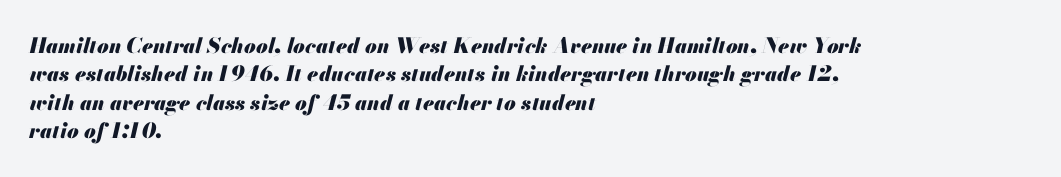
The image shows 21 px bold type, italic (leaning right); set left-aligned, normal line spacing (1.35x), normal letter spacing, not underlined.
